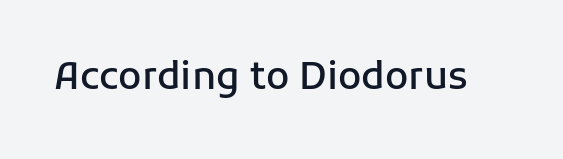
Q: Is the text bold? A: Semi-bold.
Q: Is the text italic (slanted)? A: No, it is upright.
Q: Is the typeface a serif or a sans-serif typeface? A: Sans-serif.
Q: Is the text underlined? A: No.
Q: Is the spacing between letters normal or unusually wide? A: Normal.
Q: Width (condensed, normal, or wide)? A: Normal.
Q: Stroke contrast? A: Low.
Q: x-height? A: Medium.
Q: Monospaced? A: No.
